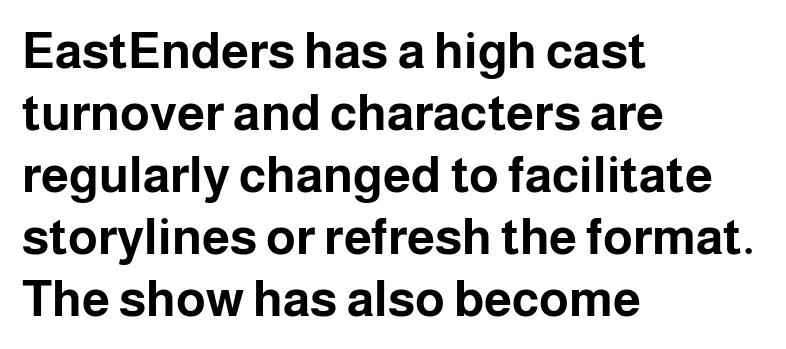
{"serif": "no", "italic": "no", "bold": "yes", "weight": "bold", "width": "normal", "stroke_contrast": "low", "x_height": "medium", "monospaced": "no", "underline": "no", "align": "left", "line_spacing_ratio": 1.24, "letter_spacing": "normal", "letter_spacing_em": 0.0, "glyph_px": 50}
